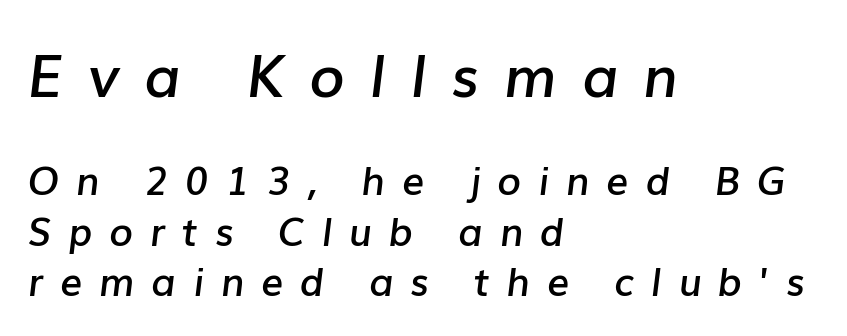
{"italic": "yes", "lean": "right", "slant_degrees": 7, "bold": "semi", "weight": "semibold", "width": "normal", "stroke_contrast": "low", "x_height": "medium", "monospaced": "no", "underline": "no", "align": "left", "line_spacing": "normal", "line_spacing_ratio": 1.29, "letter_spacing": "wide", "letter_spacing_em": 0.43, "larger_block": "first", "size_ratio": 1.49, "glyph_px": 58}
